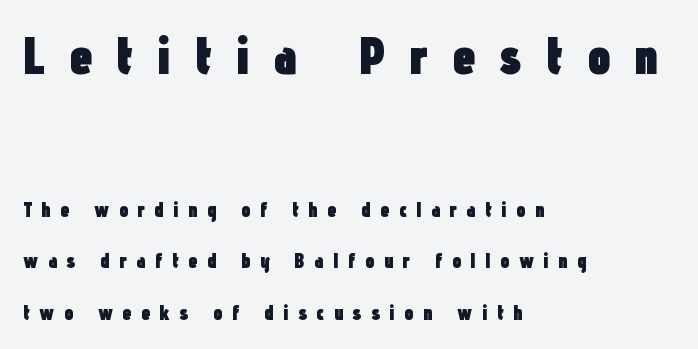
{"serif": "no", "italic": "no", "bold": "yes", "weight": "heavy", "width": "condensed", "stroke_contrast": "low", "x_height": "medium", "monospaced": "no", "underline": "no", "align": "left", "line_spacing": "loose", "line_spacing_ratio": 2.46, "letter_spacing": "wide", "letter_spacing_em": 0.44, "larger_block": "first", "size_ratio": 2.52, "glyph_px": 53}
